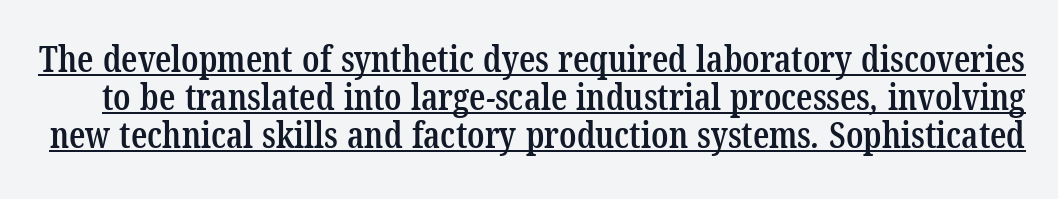
What weight is shown? A semibold, between regular and bold. The vertical gap from one line to the next is small. Is this a fixed-width face? No — the glyphs have proportional, varying widths. The letterforms sit shoulder to shoulder at normal distance. The typeface chosen for these lines features serifs. This sample carries an underscore along the baseline area.
